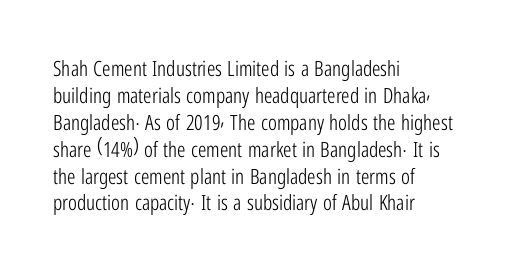
The image shows 21 px text type, upright; set left-aligned, normal line spacing (1.28x), normal letter spacing, not underlined.
